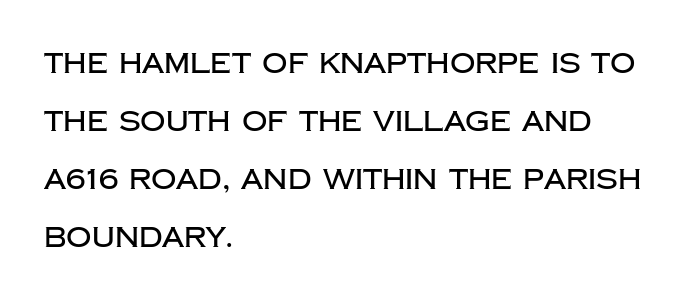
The image shows 28 px sans-serif type, upright; set left-aligned, loose line spacing (2.07x), normal letter spacing, not underlined; low stroke contrast and a large x-height.
